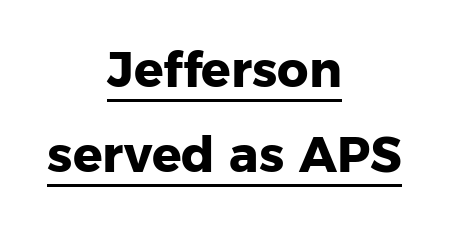
Q: Is the text bold? A: Yes.
Q: Is the text italic (slanted)? A: No, it is upright.
Q: Is the typeface a serif or a sans-serif typeface? A: Sans-serif.
Q: Is the text underlined? A: Yes.
Q: How is the paragraph aligned? A: Centered.
Q: Is the spacing between letters normal or unusually wide? A: Normal.
Q: Width (condensed, normal, or wide)? A: Normal.
Q: Stroke contrast? A: Low.
Q: x-height? A: Medium.
Q: Monospaced? A: No.
